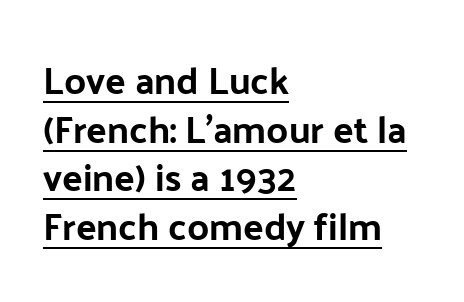
{"serif": "no", "italic": "no", "width": "normal", "stroke_contrast": "low", "x_height": "medium", "monospaced": "no", "underline": "yes", "align": "left", "line_spacing": "normal", "line_spacing_ratio": 1.28, "letter_spacing": "normal", "letter_spacing_em": 0.0, "glyph_px": 38}
